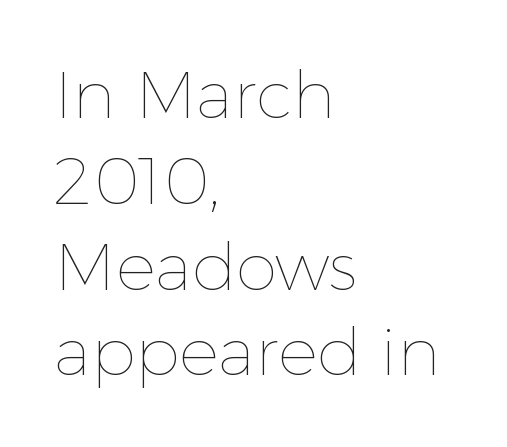
Is there any slant? The stems are plumb. Look at the tracking — it's just the regular setting, nothing added. This sample has the flowing, uneven cadence of proportional lettering. Caption: face not bold, strokes unweighted. Each row of text sits above clean, open space.
